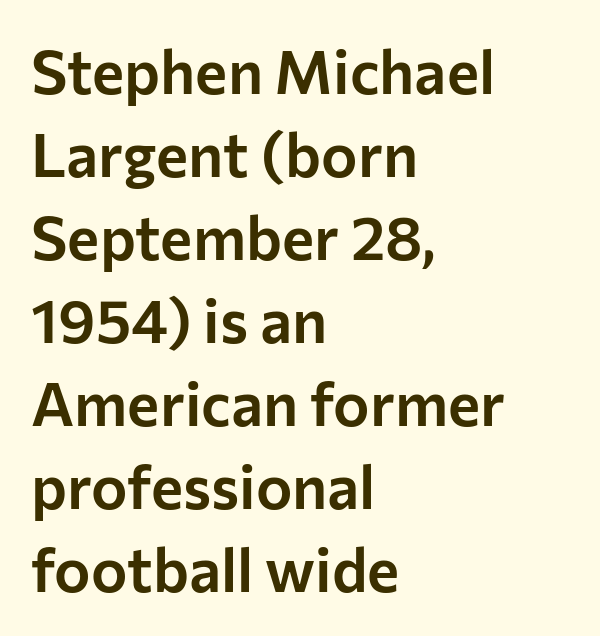
The image shows 61 px sans-serif type, upright; set left-aligned, normal line spacing (1.36x), normal letter spacing, not underlined; low stroke contrast and a medium x-height.
